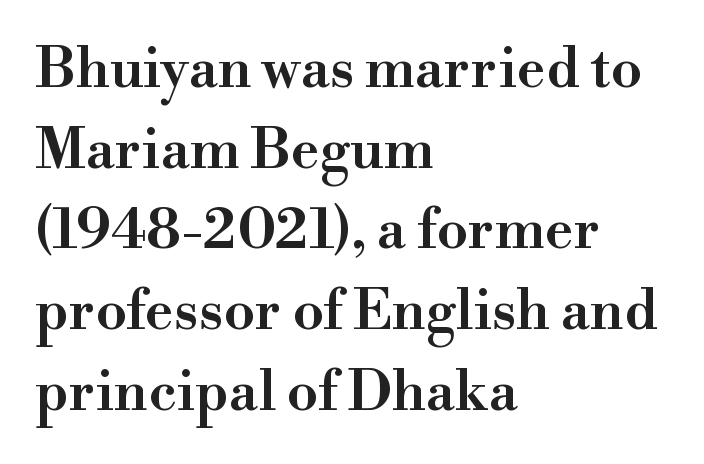
The image shows 56 px semibold serif type, upright; set left-aligned, normal line spacing (1.44x), normal letter spacing, not underlined; high stroke contrast and a small x-height.
